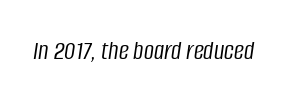
Q: Is the text bold? A: No.
Q: Is the text italic (slanted)? A: Yes, it leans right by about 8 degrees.
Q: Is the text underlined? A: No.
Q: Is the spacing between letters normal or unusually wide? A: Normal.
Q: Width (condensed, normal, or wide)? A: Condensed.
Q: Stroke contrast? A: Low.
Q: x-height? A: Large.
Q: Monospaced? A: No.
